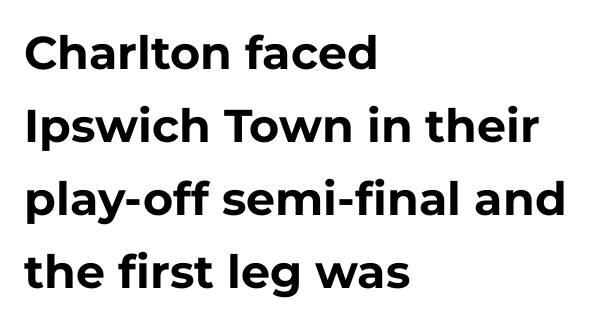
Q: Is the text bold? A: Yes.
Q: Is the text italic (slanted)? A: No, it is upright.
Q: Is the typeface a serif or a sans-serif typeface? A: Sans-serif.
Q: Is the text underlined? A: No.
Q: How is the paragraph aligned? A: Left-aligned.
Q: Is the spacing between letters normal or unusually wide? A: Normal.
Q: Is the spacing between lines tight, normal or loose? A: Normal.
Q: Width (condensed, normal, or wide)? A: Normal.
Q: Stroke contrast? A: Low.
Q: x-height? A: Medium.
Q: Monospaced? A: No.
